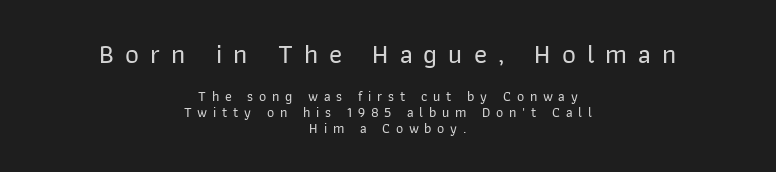
The image shows 27 px text type, upright; set centered, line spacing 1.16x, unusually wide letter spacing (+0.41 em), not underlined; the first (top) block is 1.93x larger.
